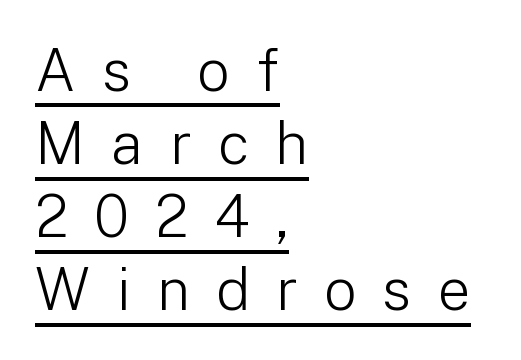
Q: Is the text bold? A: No.
Q: Is the text italic (slanted)? A: No, it is upright.
Q: Is the typeface a serif or a sans-serif typeface? A: Sans-serif.
Q: Is the text underlined? A: Yes.
Q: How is the paragraph aligned? A: Left-aligned.
Q: Is the spacing between letters normal or unusually wide? A: Unusually wide.
Q: Is the spacing between lines tight, normal or loose? A: Normal.
Q: Width (condensed, normal, or wide)? A: Normal.
Q: Stroke contrast? A: Low.
Q: x-height? A: Medium.
Q: Monospaced? A: No.
